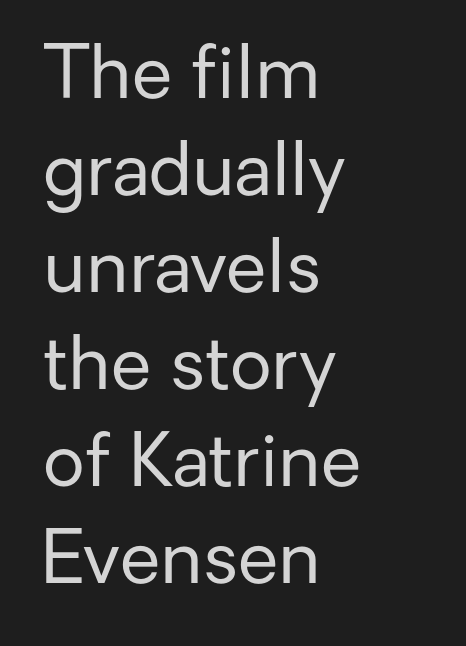
Proportional: the letters do not fall into vertical columns. No feet cap the strokes, marking this as sans-serif type. Students, observe: this is what conventionally led text looks like. Posture: straight, roman, zero tilt.
